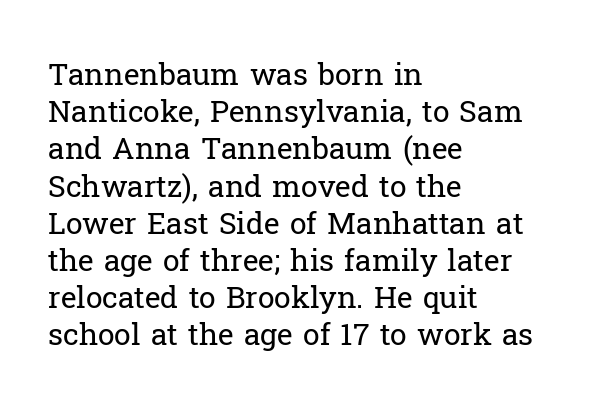
The image shows 30 px regular-weight serif type, upright; set left-aligned, line spacing 1.24x, normal letter spacing, not underlined; low stroke contrast and a medium x-height.
